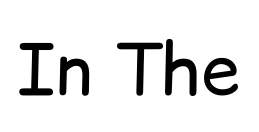
Vertical stems look standard width or narrower in stroke. The glyphs are unaccompanied by any horizontal stroke below them. Unlike italic type, these characters show no tilt at all. Honestly, the letter spacing is just normal — you wouldn't notice it. Varying glyph widths throughout — classic text-font behaviour.
